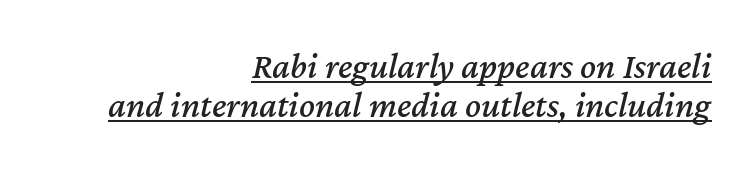
Each new line begins almost immediately beneath the previous one. A typesetter would call this proportional, since set widths differ per character. In CSS terms this would be text-align: right. The passage shown leans; its letterforms are oblique.
